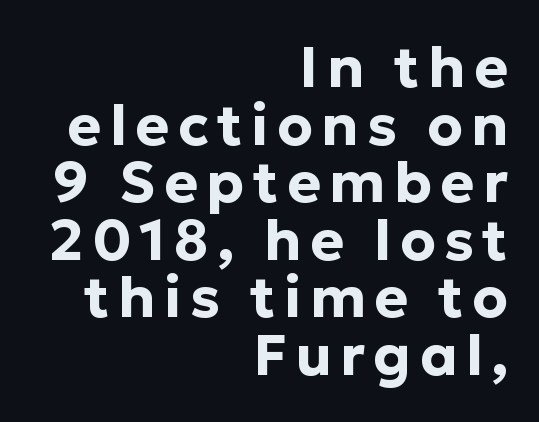
The image shows 57 px bold sans-serif type, upright; set right-aligned, tight line spacing (1.01x), not underlined; low stroke contrast and a medium x-height.
